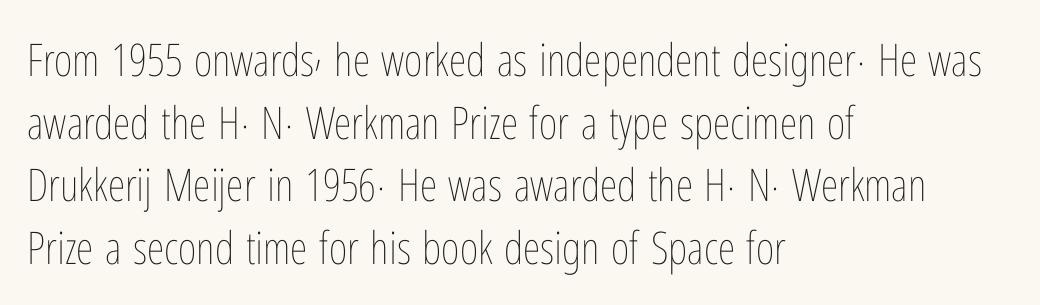
Q: Is the text bold? A: No.
Q: Is the text italic (slanted)? A: No, it is upright.
Q: Is the text underlined? A: No.
Q: How is the paragraph aligned? A: Left-aligned.
Q: Is the spacing between letters normal or unusually wide? A: Normal.
Q: Is the spacing between lines tight, normal or loose? A: Normal.
Q: Width (condensed, normal, or wide)? A: Condensed.
Q: Stroke contrast? A: Low.
Q: x-height? A: Medium.
Q: Monospaced? A: No.
